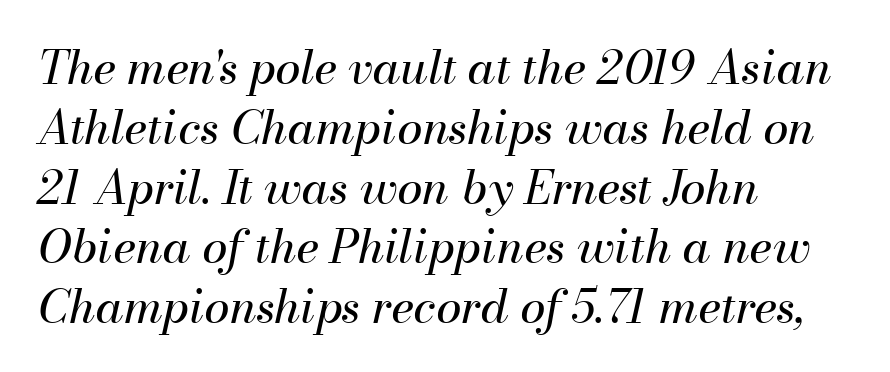
This sample is left-justified, so line endings fall wherever the words run out. The specimen omits any rule beneath the text block's lines. Varying glyph widths throughout — classic text-font behaviour. Leading matches the norm, producing a regular column. No extra tracking has been applied to these lines.
